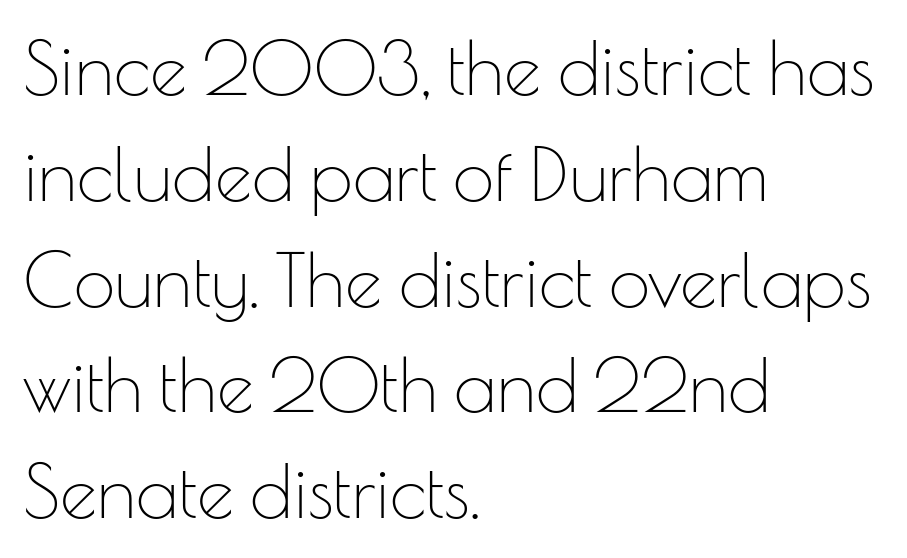
The lines sit at an ordinary, default distance from one another. Clear beneath every line of the passage. The ragged edge is on the right, which tells us the setting is flush left. Summary of weight: not heavy and not bold. When letters stand straight like this, we call the style roman or upright. Varying glyph widths throughout — classic text-font behaviour.
